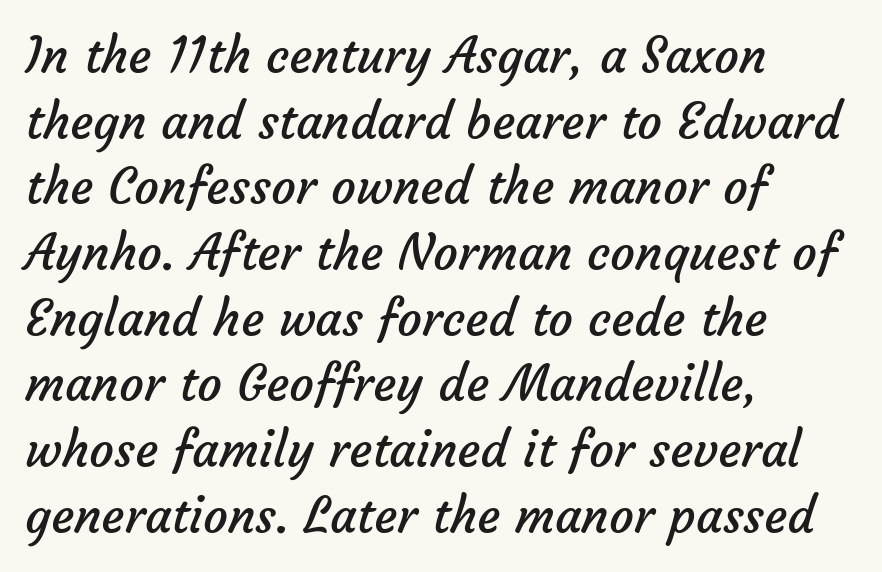
The image shows 49 px regular-weight sans-serif type; set left-aligned, normal line spacing (1.34x), normal letter spacing, not underlined; low stroke contrast and a medium x-height.
